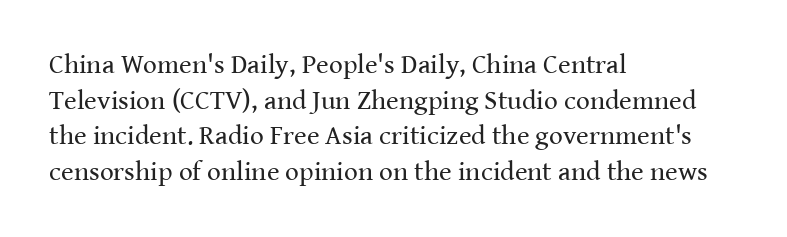
The image shows 27 px text type, upright; set left-aligned, normal line spacing (1.32x), normal letter spacing, not underlined.
